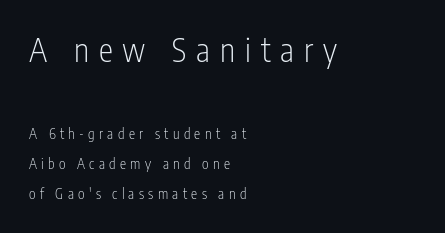
The image shows 32 px light, condensed sans-serif type, upright; set left-aligned, loose line spacing (2.16x), unusually wide letter spacing (+0.31 em), not underlined; the first (top) block is 2.29x larger; low stroke contrast and a medium x-height.
